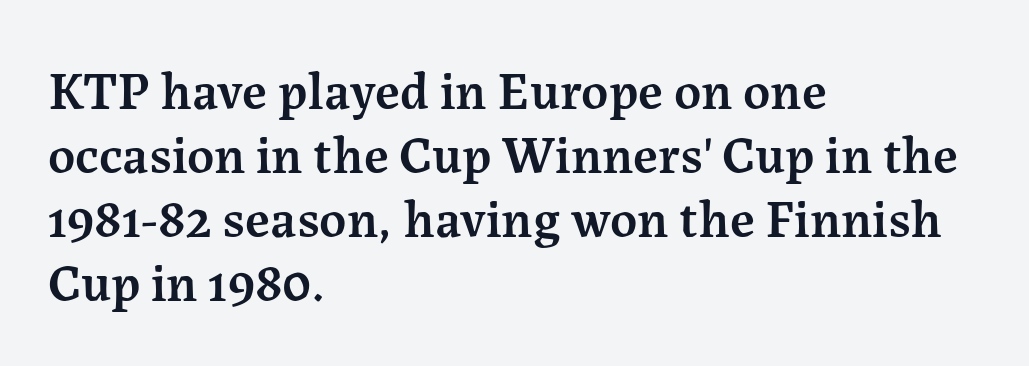
The image shows 53 px semibold serif type, upright; set left-aligned, line spacing 1.21x, normal letter spacing, not underlined; medium stroke contrast and a medium x-height.
